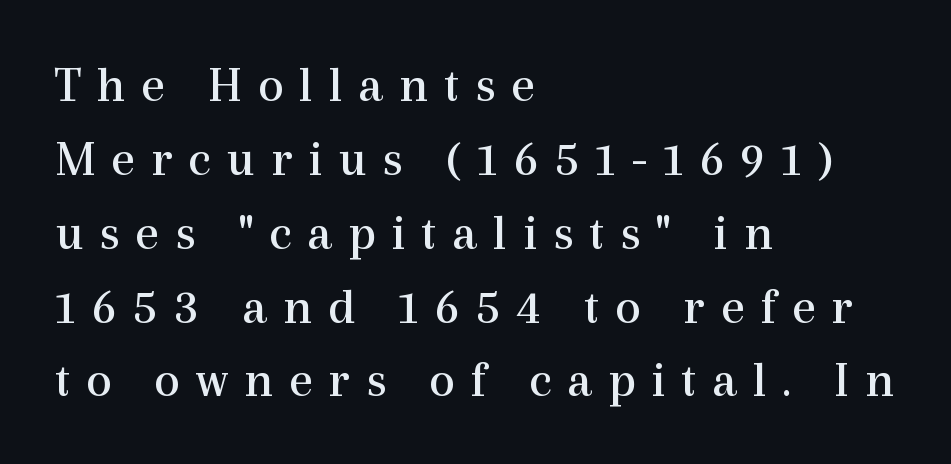
Q: Is the text bold? A: No.
Q: Is the text italic (slanted)? A: No, it is upright.
Q: Is the typeface a serif or a sans-serif typeface? A: Serif.
Q: Is the text underlined? A: No.
Q: How is the paragraph aligned? A: Left-aligned.
Q: Is the spacing between letters normal or unusually wide? A: Unusually wide.
Q: Is the spacing between lines tight, normal or loose? A: Normal.
Q: Width (condensed, normal, or wide)? A: Normal.
Q: x-height? A: Medium.
Q: Monospaced? A: No.
